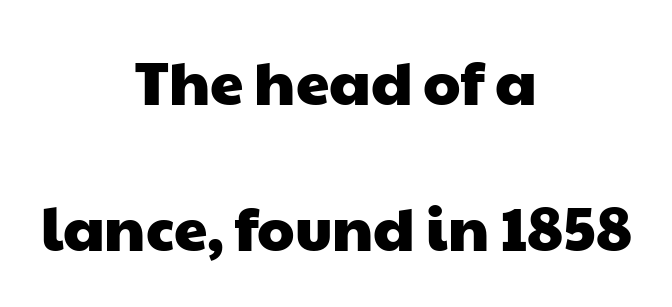
Serif or sans? Sans — the stroke terminals are bare. The paragraph shown floats in the horizontal middle. Nobody touched the tracking dial on this one. Compared with typical paragraphs, the rows here are farther apart. This sample has the flowing, uneven cadence of proportional lettering. The space beneath each line is pristine and unruled.
